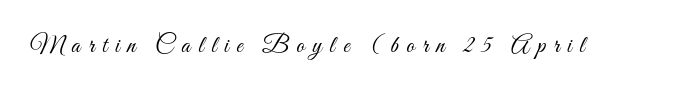
Any mark beneath the type? The region is blank. Honestly, the letter spacing is so wide it's the main thing you notice. Heaviness? Minimal to ordinary, like unemphasized prose.
